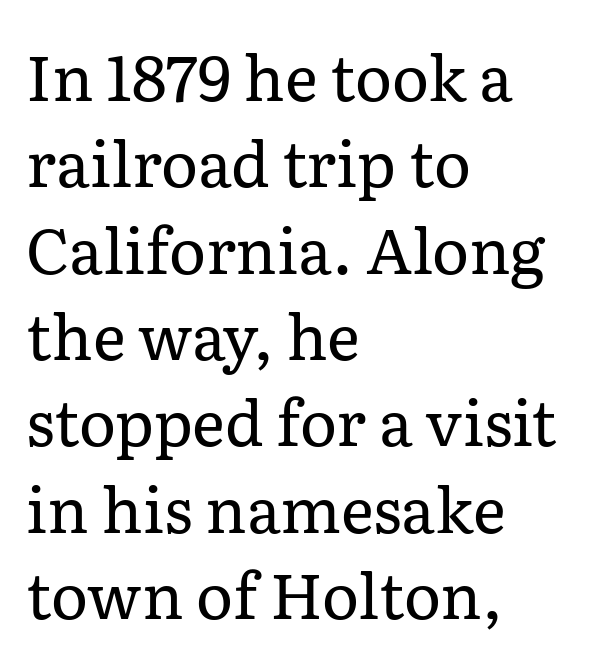
{"serif": "yes", "italic": "no", "bold": "no", "weight": "regular", "width": "normal", "stroke_contrast": "low", "x_height": "medium", "monospaced": "no", "underline": "no", "align": "left", "line_spacing": "normal", "line_spacing_ratio": 1.37, "letter_spacing": "normal", "letter_spacing_em": 0.0, "glyph_px": 63}
